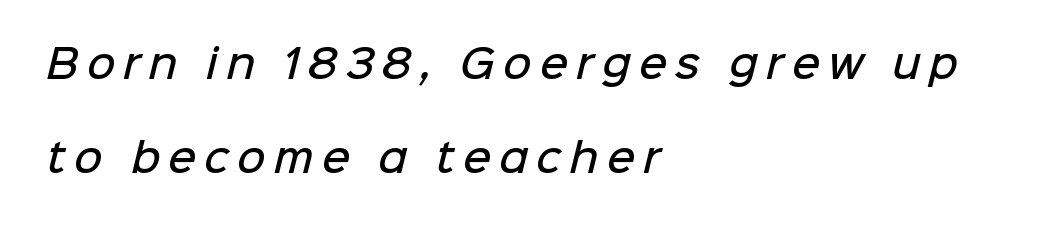
{"serif": "no", "bold": "semi", "weight": "semibold", "width": "normal", "stroke_contrast": "low", "x_height": "medium", "monospaced": "no", "underline": "no", "align": "left", "line_spacing": "loose", "line_spacing_ratio": 2.42, "letter_spacing": "wide", "letter_spacing_em": 0.21, "glyph_px": 39}
